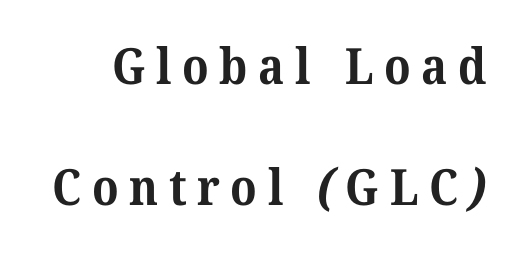
The image shows 50 px bold serif type; set loose line spacing (2.42x), unusually wide letter spacing (+0.21 em), not underlined; medium stroke contrast and a medium x-height.
